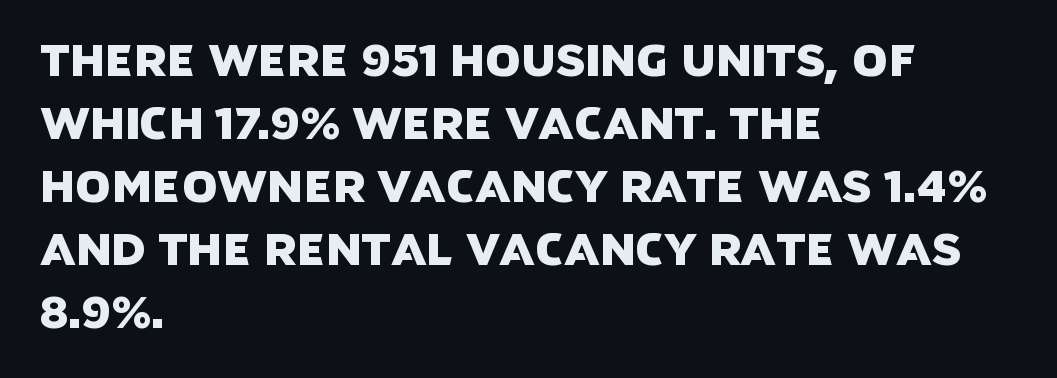
The image shows 45 px sans-serif type; set left-aligned, normal line spacing (1.4x), normal letter spacing, not underlined; low stroke contrast and a large x-height.
